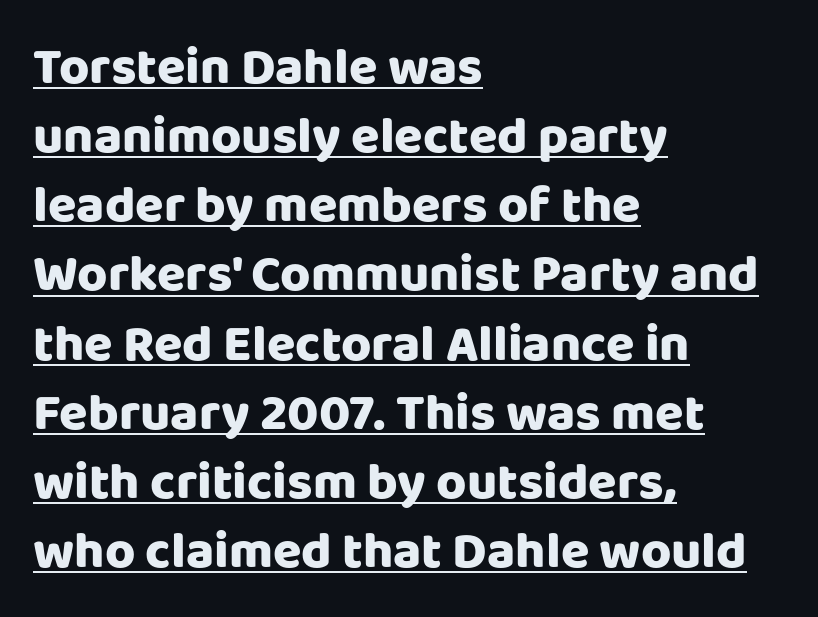
Looks like regular typesetting: each glyph gets only the width it needs. Nope, not italic — everything's standing straight. All the whitespace from short lines collects on the right. No feet cap the strokes, marking this as sans-serif type. Honestly, the underline is the first thing you notice here.
